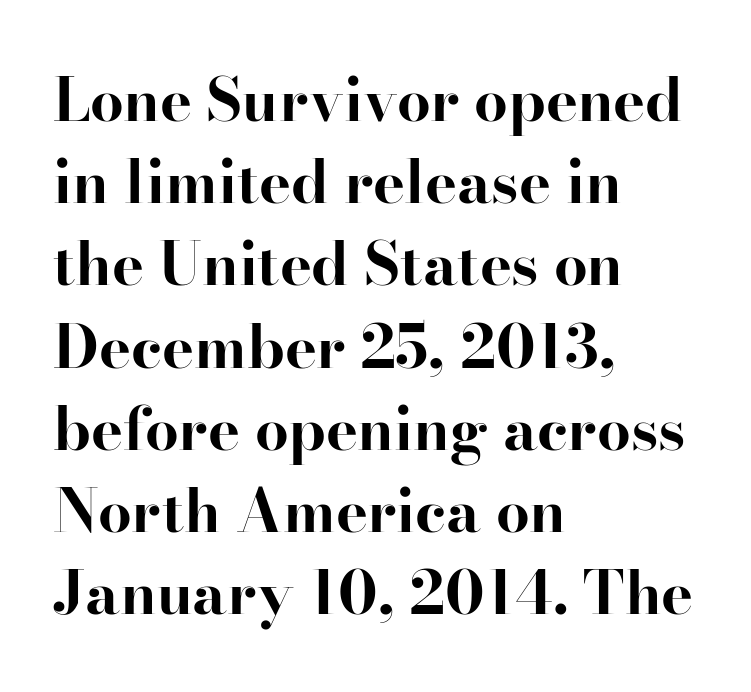
The image shows 60 px bold serif type, upright; set left-aligned, normal line spacing (1.37x), normal letter spacing, not underlined; high stroke contrast and a small x-height.
